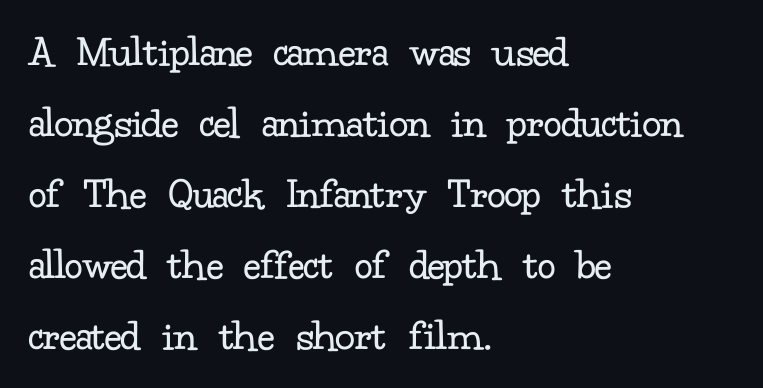
Q: Is the text bold? A: No.
Q: Is the text italic (slanted)? A: No, it is upright.
Q: Is the typeface a serif or a sans-serif typeface? A: Serif.
Q: Is the text underlined? A: No.
Q: How is the paragraph aligned? A: Left-aligned.
Q: Is the spacing between letters normal or unusually wide? A: Normal.
Q: Is the spacing between lines tight, normal or loose? A: Normal.
Q: Width (condensed, normal, or wide)? A: Normal.
Q: Stroke contrast? A: Low.
Q: x-height? A: Small.
Q: Monospaced? A: No.
